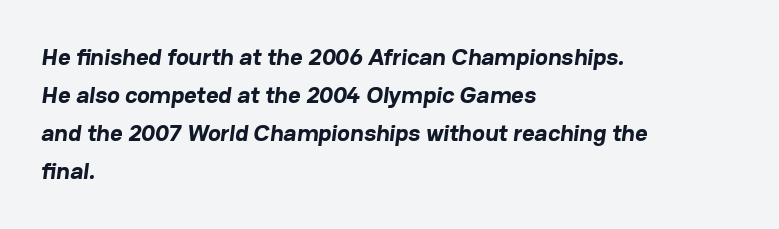
{"bold": "yes", "underline": "no", "align": "left", "line_spacing": "normal", "line_spacing_ratio": 1.59, "letter_spacing": "normal", "letter_spacing_em": 0.0, "glyph_px": 24}
